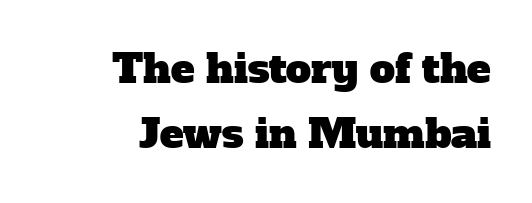
The image shows 40 px serif type; set right-aligned, normal line spacing (1.62x), normal letter spacing, not underlined; low stroke contrast and a medium x-height.
